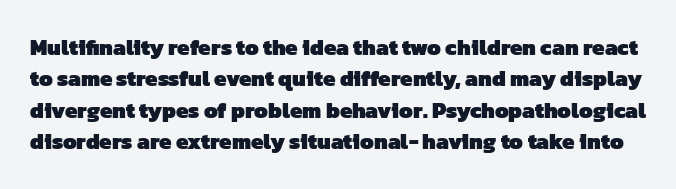
As a designer I'd log this as weight 700, bold. Type without underlining. The vertical gap from one line to the next is medium. In terms of letterspacing, this is plain default setting.
